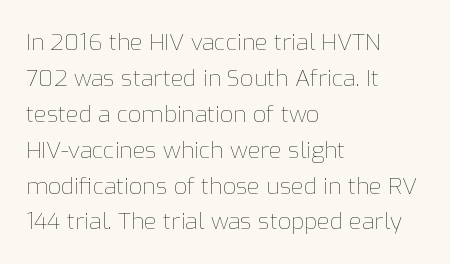
The image shows 23 px text type, upright; set left-aligned, normal line spacing (1.56x), normal letter spacing, not underlined.
